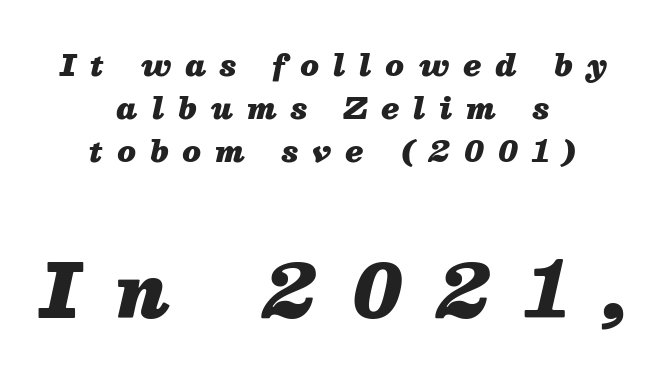
Anything drawn beneath the words? Only blank space. Each glyph is drawn with heavy, bold strokes. The tracking reads as deliberately expanded to a designer's eye. Posture: slanted. Teacher's note: observe the equal gaps on both sides — that is centered alignment. Block two is the big one; block one sits smaller above it.
